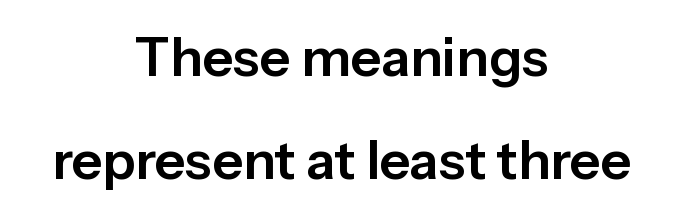
The designer dialed line spacing up above the default. Varying glyph widths throughout — classic text-font behaviour. Look at the bottom of the vertical strokes: they stop flat, with no serifs. Anything drawn beneath the words? Only blank space.
